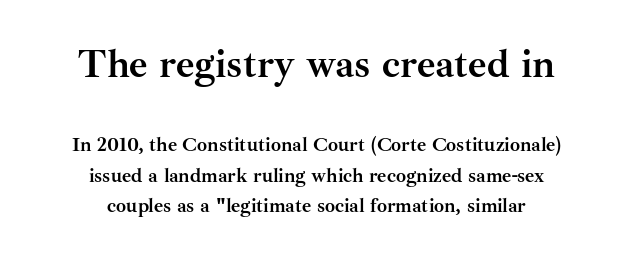
The image shows 40 px semibold serif type, upright; set centered, normal line spacing (1.53x), normal letter spacing, not underlined; the first (top) block is 2.0x larger; medium stroke contrast and a small x-height.
